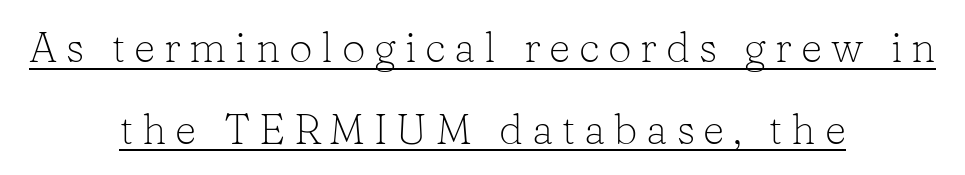
The image shows 42 px light serif type, upright; set centered, loose line spacing (1.95x), unusually wide letter spacing (+0.21 em), underlined; low stroke contrast and a medium x-height.
